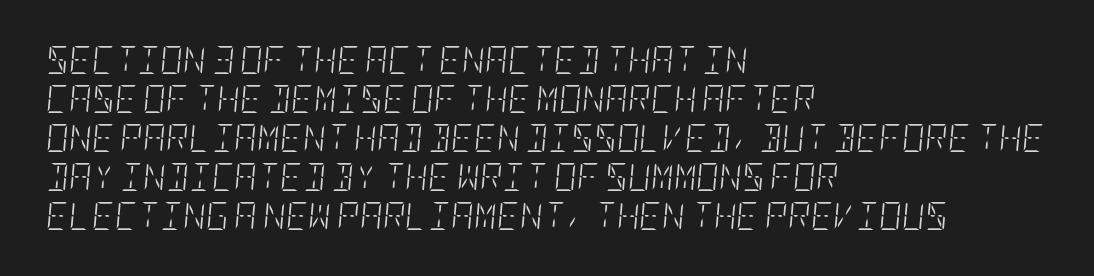
Q: Is the text bold? A: No.
Q: Is the text italic (slanted)? A: Yes, it leans right by about 5 degrees.
Q: Is the text underlined? A: No.
Q: How is the paragraph aligned? A: Left-aligned.
Q: Is the spacing between letters normal or unusually wide? A: Normal.
Q: Is the spacing between lines tight, normal or loose? A: Normal.
Q: Width (condensed, normal, or wide)? A: Condensed.
Q: Stroke contrast? A: Low.
Q: x-height? A: Large.
